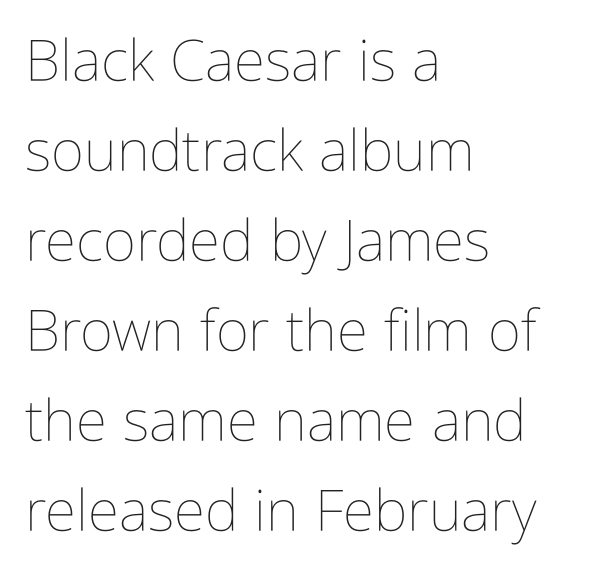
The image shows 57 px thin, condensed type, upright; set left-aligned, normal line spacing (1.58x), normal letter spacing, not underlined; low stroke contrast and a medium x-height.
